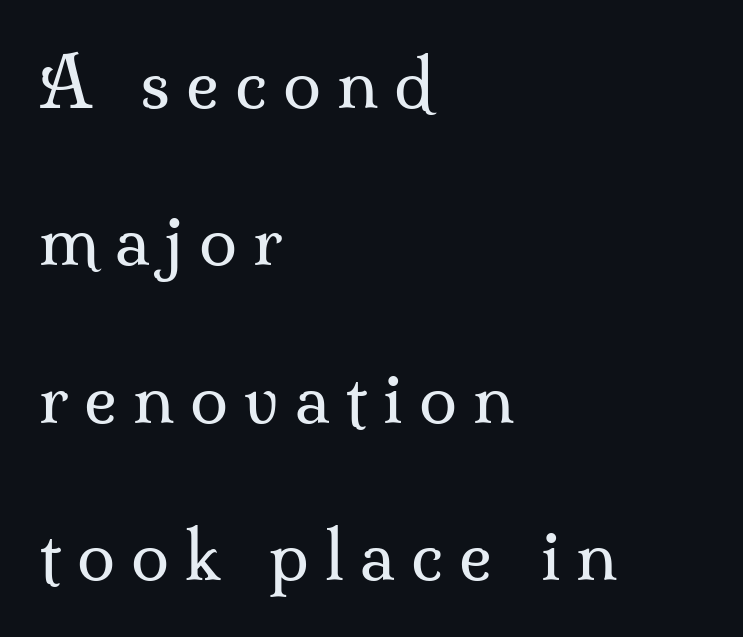
The passage shown is typeset with a serif family. Underlining? Definitely not there. Proportional: the letters do not fall into vertical columns. Letters have the restrained weight of plain body copy at most.
